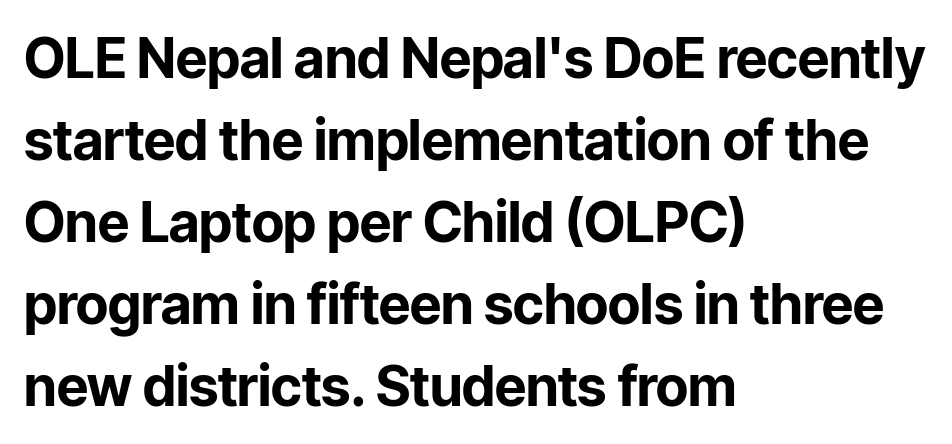
Q: Is the text bold? A: Yes.
Q: Is the text italic (slanted)? A: No, it is upright.
Q: Is the typeface a serif or a sans-serif typeface? A: Sans-serif.
Q: Is the text underlined? A: No.
Q: How is the paragraph aligned? A: Left-aligned.
Q: Is the spacing between letters normal or unusually wide? A: Normal.
Q: Is the spacing between lines tight, normal or loose? A: Normal.
Q: Width (condensed, normal, or wide)? A: Normal.
Q: Stroke contrast? A: Low.
Q: x-height? A: Medium.
Q: Monospaced? A: No.
